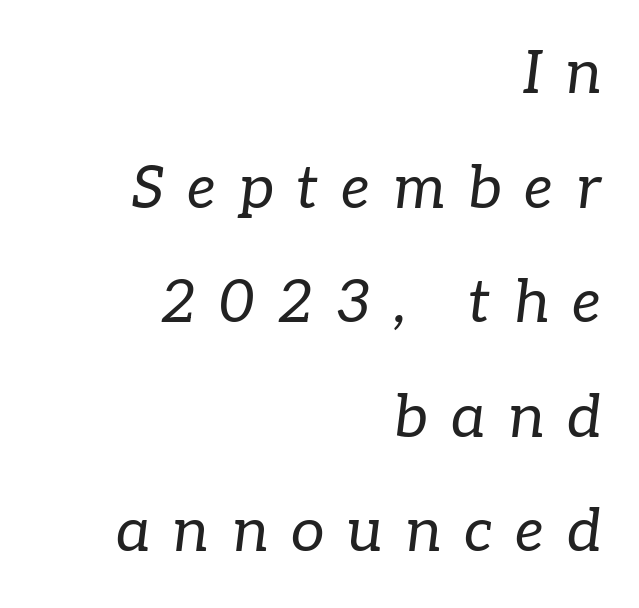
{"serif": "yes", "italic": "yes", "lean": "right", "slant_degrees": 7, "bold": "no", "weight": "regular", "width": "normal", "stroke_contrast": "low", "x_height": "medium", "monospaced": "no", "underline": "no", "align": "right", "line_spacing": "loose", "line_spacing_ratio": 1.91, "letter_spacing": "wide", "letter_spacing_em": 0.38, "glyph_px": 60}
